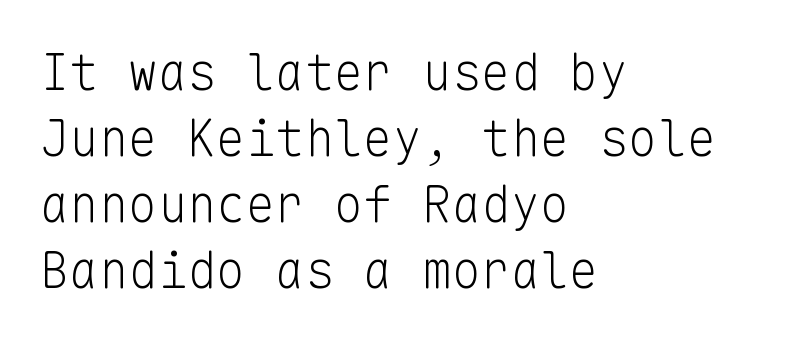
The image shows 49 px light sans-serif type, upright, monospaced; set left-aligned, normal line spacing (1.35x), normal letter spacing, not underlined; low stroke contrast and a medium x-height.
